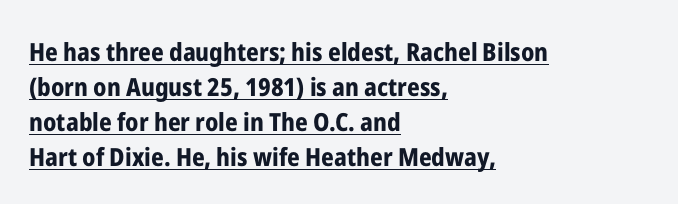
Quick note: underline on. Observe the ordinary spacing: letters are neighbours, not strangers. Baseline-to-baseline distance is the conventional proportion of letter height. In terms of posture, this sample is upright. Typographic density is high because the face is bold. A classic flush-left, rag-right setting is used for this passage.
